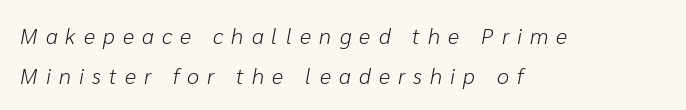
{"italic": "yes", "lean": "right", "slant_degrees": 10, "bold": "no", "underline": "no", "align": "left", "line_spacing_ratio": 1.81, "letter_spacing": "wide", "letter_spacing_em": 0.37, "glyph_px": 22}
